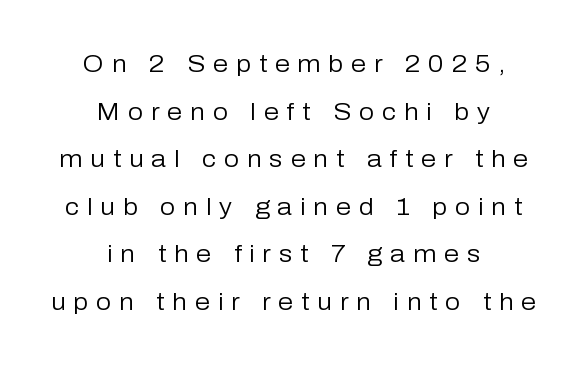
The image shows 24 px text type, upright; set centered, loose line spacing (1.98x), unusually wide letter spacing (+0.33 em), not underlined.
